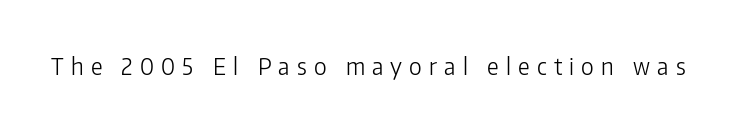
A typesetter would call this heavily tracked-out type. Bold? No — there's no thickening of the strokes. Every stem runs plumb, perpendicular to the baseline. The words here are not underlined.
